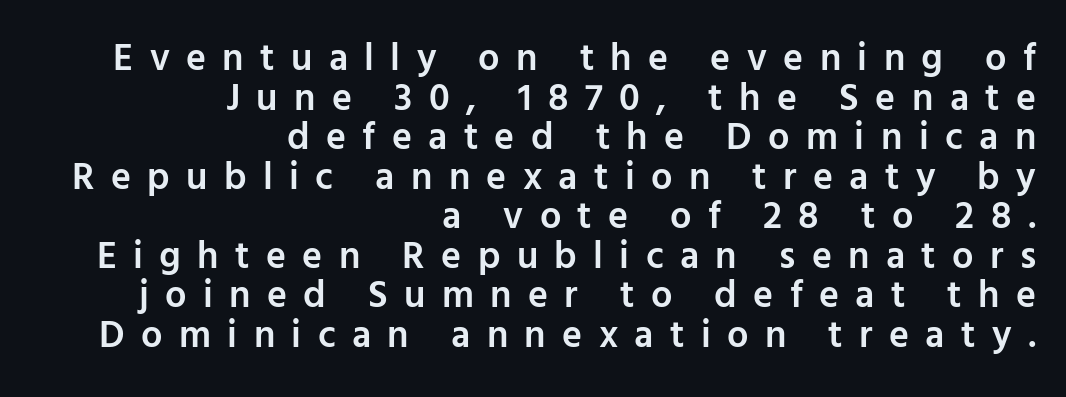
The image shows 38 px semibold sans-serif type, upright; set right-aligned, tight line spacing (1.04x), unusually wide letter spacing (+0.43 em), not underlined; low stroke contrast and a medium x-height.
